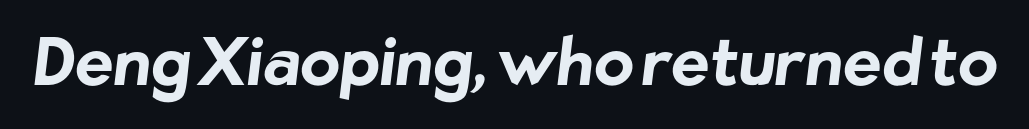
{"serif": "no", "bold": "yes", "weight": "bold", "width": "normal", "stroke_contrast": "low", "x_height": "medium", "monospaced": "no", "underline": "no", "letter_spacing": "normal", "letter_spacing_em": 0.0, "glyph_px": 65}
